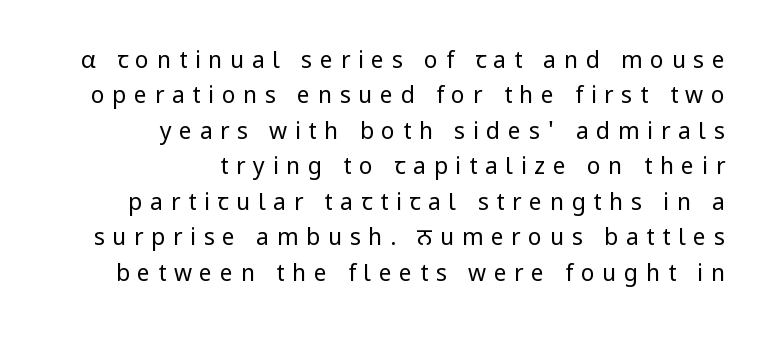
The image shows 23 px text type, upright; set right-aligned, normal line spacing (1.54x), unusually wide letter spacing (+0.33 em), not underlined.
